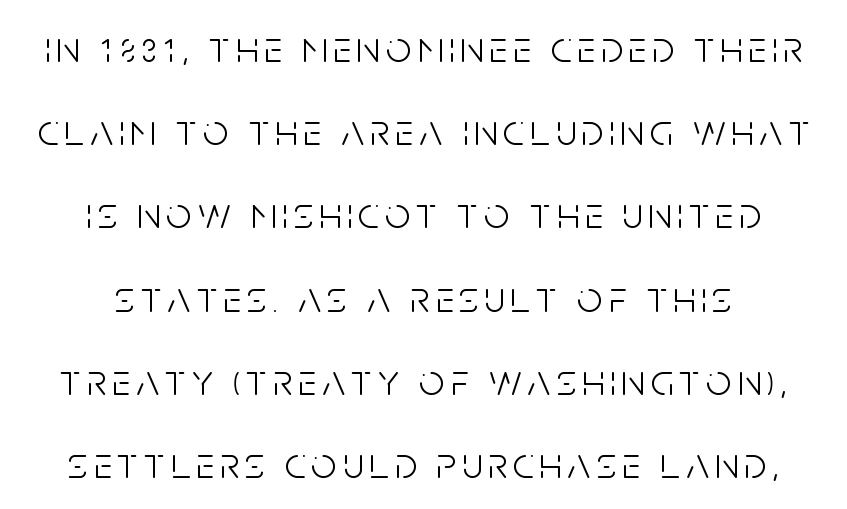
The image shows 45 px light, condensed sans-serif type, upright; set centered, line spacing 1.85x, not underlined; low stroke contrast and a large x-height.
